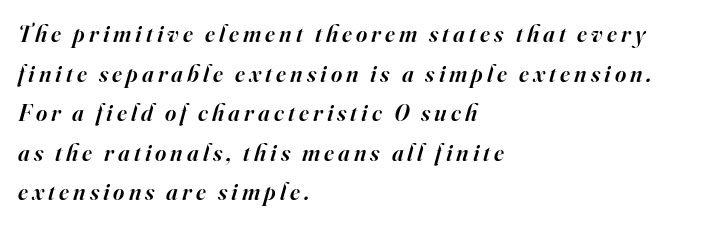
{"italic": "yes", "lean": "right", "slant_degrees": 16, "bold": "semi", "underline": "no", "align": "left", "line_spacing": "normal", "line_spacing_ratio": 1.65, "glyph_px": 24}
